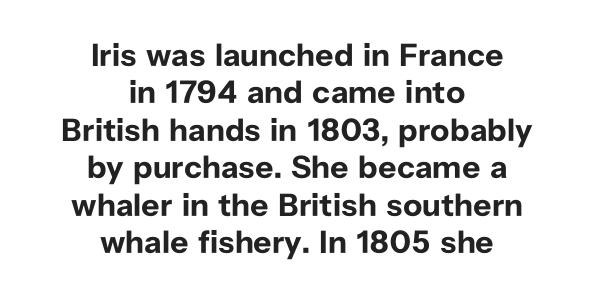
{"serif": "no", "italic": "no", "bold": "yes", "weight": "bold", "width": "normal", "stroke_contrast": "low", "x_height": "medium", "monospaced": "no", "underline": "no", "align": "center", "line_spacing_ratio": 1.17, "letter_spacing": "normal", "letter_spacing_em": 0.0, "glyph_px": 32}
